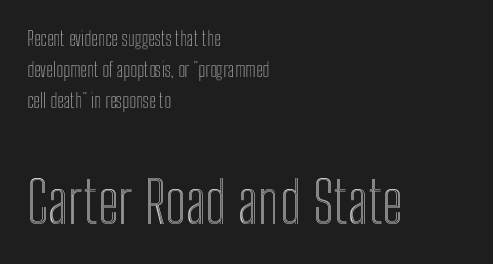
Q: Is the text italic (slanted)? A: No, it is upright.
Q: Is the text underlined? A: No.
Q: How is the paragraph aligned? A: Left-aligned.
Q: Is the spacing between letters normal or unusually wide? A: Normal.
Q: Is the spacing between lines tight, normal or loose? A: Normal.
Q: Which block of text is set in a larger size, the first (top) or the second (bottom)? A: The second (bottom) one.
Q: Width (condensed, normal, or wide)? A: Condensed.
Q: x-height? A: Medium.
Q: Monospaced? A: No.
